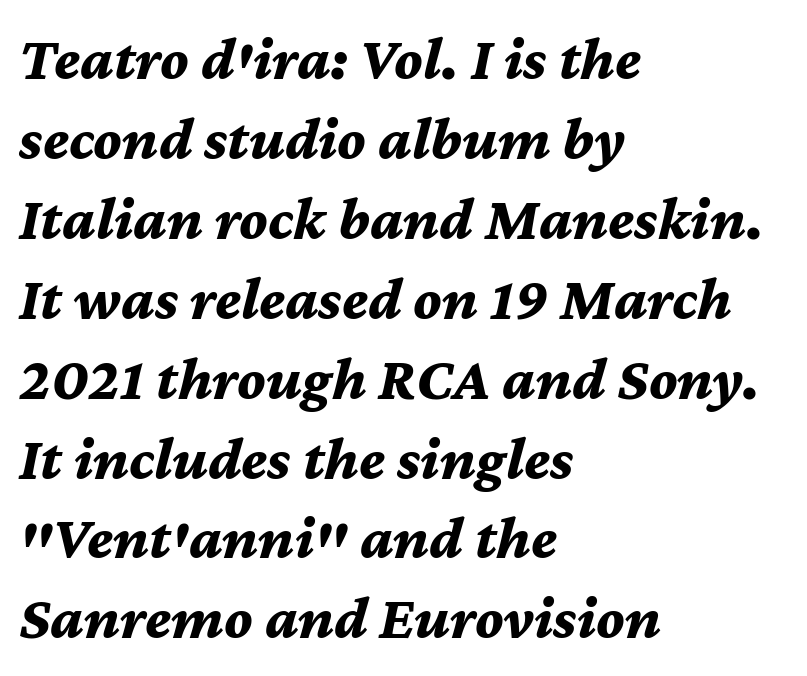
The image shows 61 px bold type, italic (leaning right); set left-aligned, normal line spacing (1.31x), normal letter spacing, not underlined; medium stroke contrast and a medium x-height.
